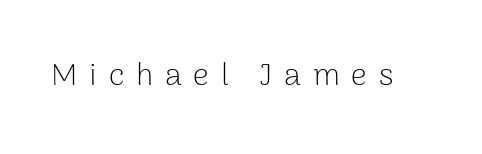
Q: Is the text bold? A: No.
Q: Is the text italic (slanted)? A: No, it is upright.
Q: Is the typeface a serif or a sans-serif typeface? A: Sans-serif.
Q: Is the text underlined? A: No.
Q: Is the spacing between letters normal or unusually wide? A: Unusually wide.
Q: Width (condensed, normal, or wide)? A: Normal.
Q: Stroke contrast? A: Low.
Q: x-height? A: Medium.
Q: Monospaced? A: No.
